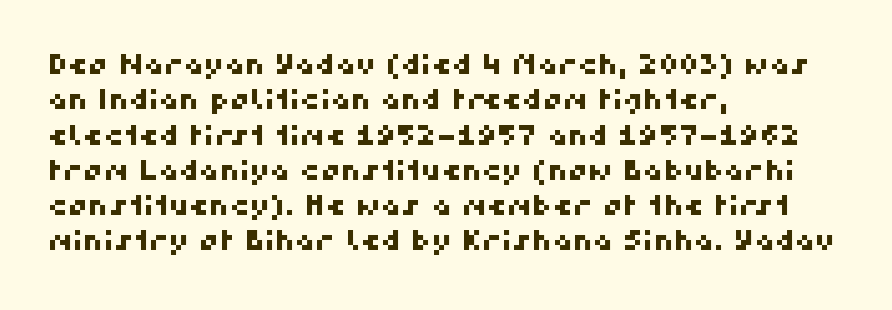
Descenders are the only things crossing below the line. In terms of letterform style, serifs are entirely absent. You could not count columns in this text — the font is proportionally spaced. Each new line begins a customary step beneath the previous one.
